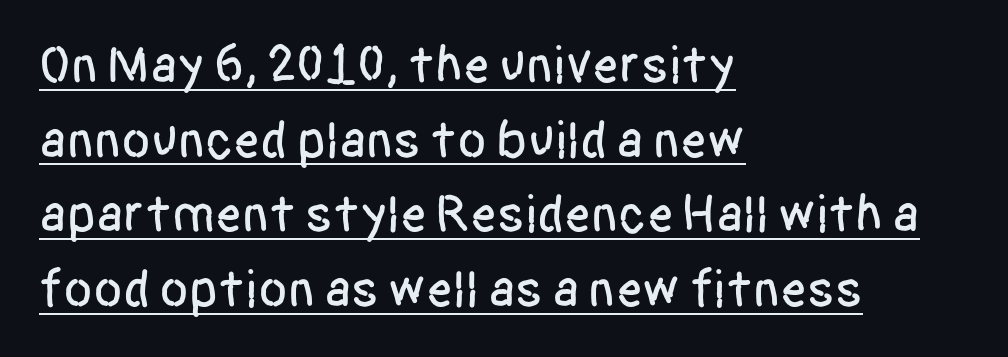
Q: Is the text italic (slanted)? A: No, it is upright.
Q: Is the typeface a serif or a sans-serif typeface? A: Sans-serif.
Q: Is the text underlined? A: Yes.
Q: How is the paragraph aligned? A: Left-aligned.
Q: Is the spacing between letters normal or unusually wide? A: Normal.
Q: Is the spacing between lines tight, normal or loose? A: Normal.
Q: Width (condensed, normal, or wide)? A: Condensed.
Q: Stroke contrast? A: Low.
Q: x-height? A: Large.
Q: Monospaced? A: No.
